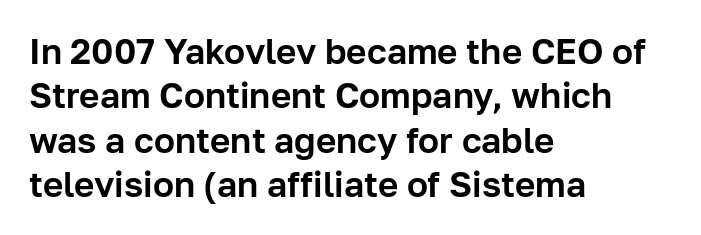
The image shows 35 px sans-serif type, upright; set left-aligned, normal line spacing (1.27x), normal letter spacing, not underlined; low stroke contrast and a medium x-height.
